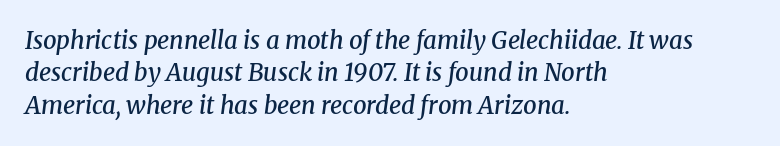
Reading down the block, your eye returns to a fixed left position each line. I'd describe the lettering as semibold — firm but not a full bold. The passage shown is not underscored anywhere. Whoever set this chose a conventional vertical rhythm.
